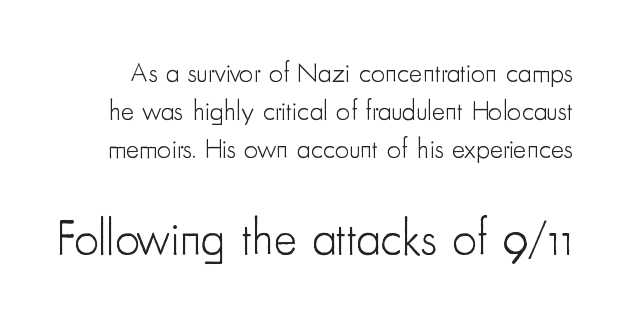
The passage shown is not bold in any degree. Notice how descenders clear the ascenders below comfortably — that's standard leading. The designer went with a sans here, leaving each stem footless. Students, note that the glyphs here touch the page at normal intervals. Type size steps up from the first block to the second. The face used here is proportionally spaced, like ordinary book or web type.
